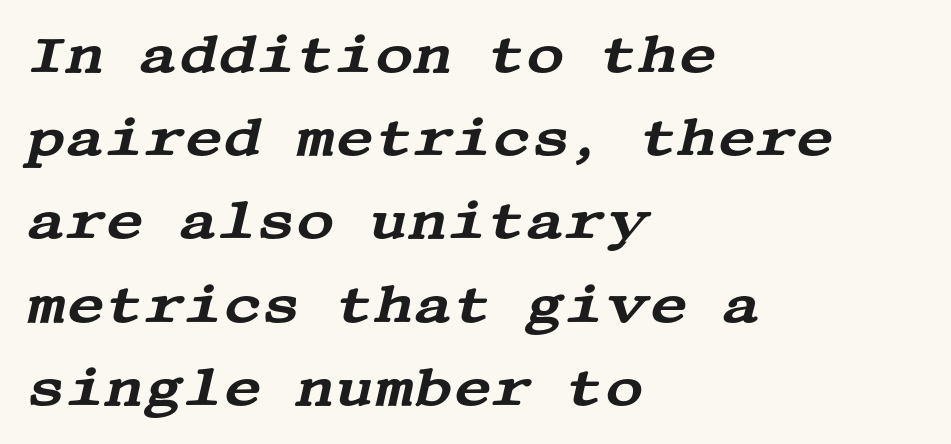
Plain, unruled lines of type. This is serif lettering, the kind often seen in printed books. Honestly, the row spacing looks completely unremarkable. Default kerning and tracking; the words read as compact shapes.
